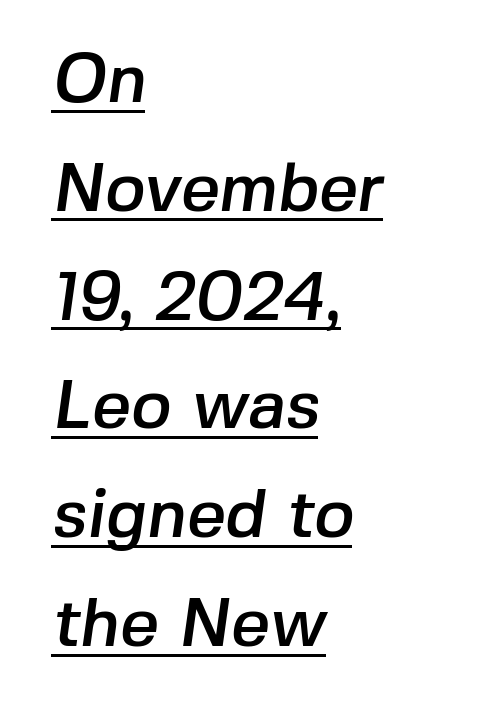
Q: Is the typeface a serif or a sans-serif typeface? A: Sans-serif.
Q: Is the text underlined? A: Yes.
Q: How is the paragraph aligned? A: Left-aligned.
Q: Is the spacing between letters normal or unusually wide? A: Normal.
Q: Is the spacing between lines tight, normal or loose? A: Normal.
Q: Width (condensed, normal, or wide)? A: Normal.
Q: Stroke contrast? A: Low.
Q: x-height? A: Medium.
Q: Monospaced? A: No.
